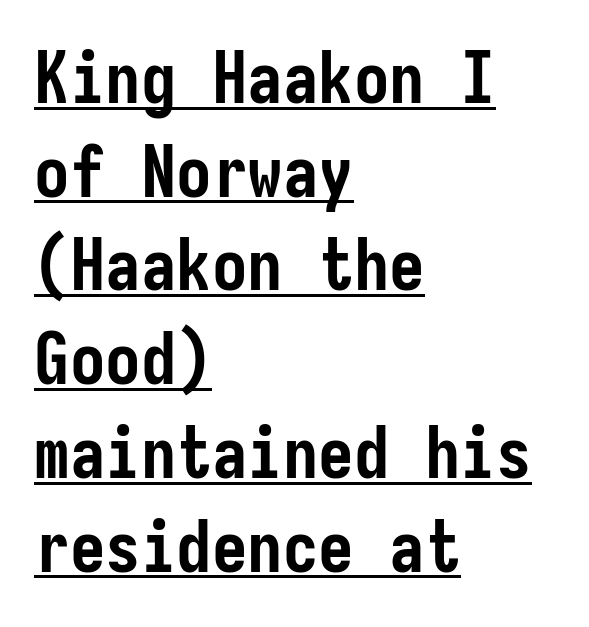
Layout note: lines flush left. Like a heading marked for emphasis, these lines bear an underscore. Look at the stroke-to-counter ratio: heavy, a bold. Successive baselines arrive at the customary interval.
